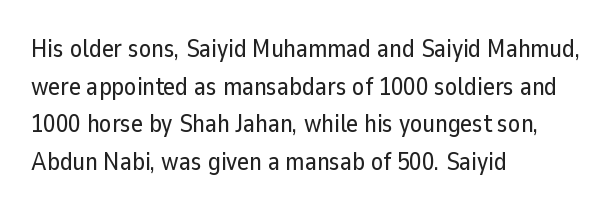
The image shows 25 px text type, upright; set left-aligned, normal line spacing (1.51x), normal letter spacing, not underlined.
